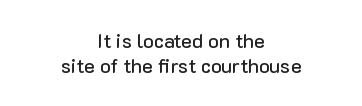
Q: Is the text italic (slanted)? A: No, it is upright.
Q: Is the text underlined? A: No.
Q: How is the paragraph aligned? A: Centered.
Q: Is the spacing between letters normal or unusually wide? A: Normal.
